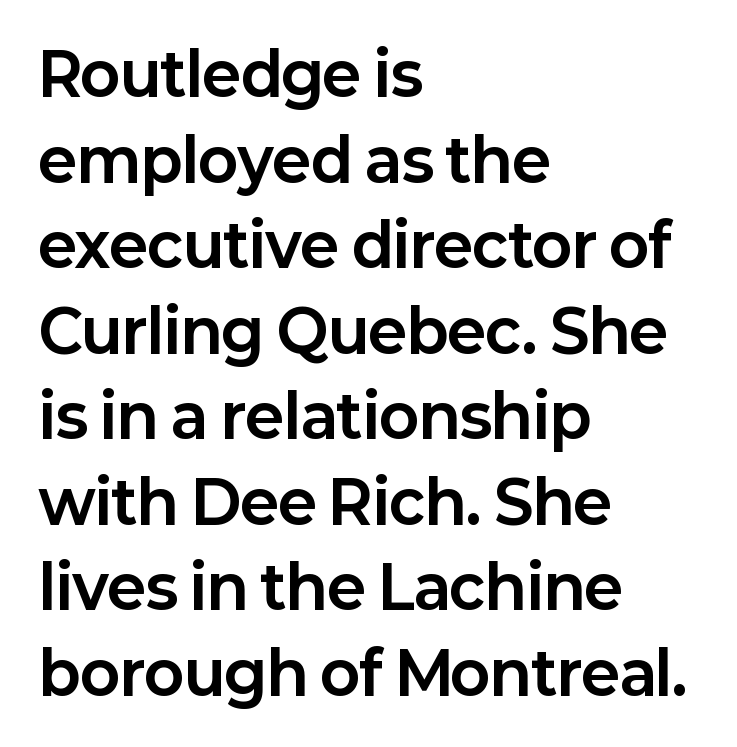
The image shows 59 px bold sans-serif type, upright; set left-aligned, normal line spacing (1.45x), normal letter spacing, not underlined; low stroke contrast and a medium x-height.
